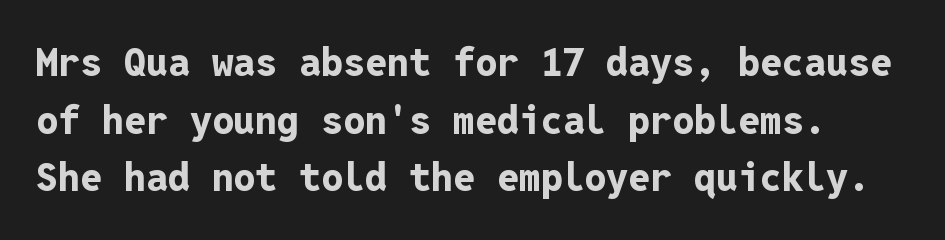
{"serif": "no", "italic": "no", "bold": "yes", "weight": "bold", "width": "normal", "stroke_contrast": "low", "x_height": "medium", "monospaced": "yes", "underline": "no", "line_spacing": "normal", "line_spacing_ratio": 1.48, "letter_spacing": "normal", "letter_spacing_em": 0.0, "glyph_px": 39}
